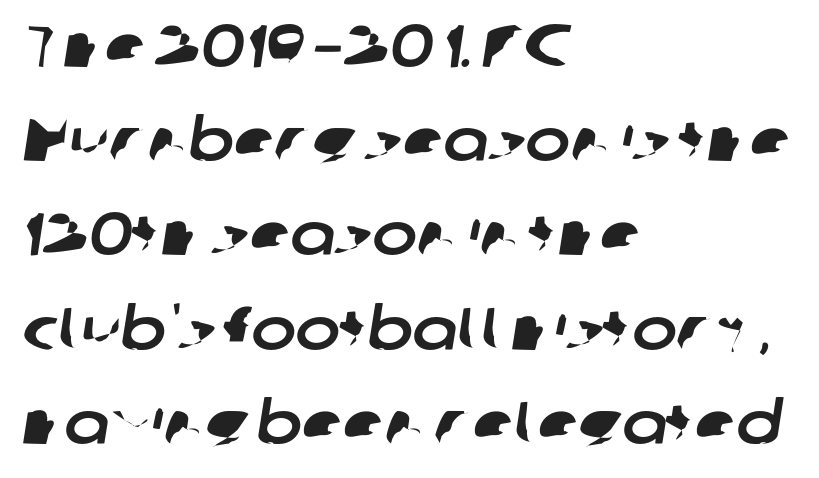
{"serif": "no", "width": "normal", "stroke_contrast": "low", "x_height": "medium", "monospaced": "no", "underline": "no", "align": "left", "line_spacing": "normal", "line_spacing_ratio": 1.57, "letter_spacing": "normal", "letter_spacing_em": 0.0, "glyph_px": 60}
